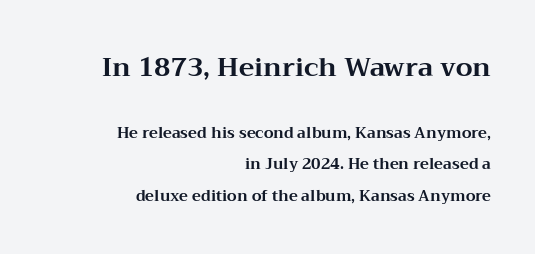
Q: Is the text bold? A: Yes.
Q: Is the text italic (slanted)? A: No, it is upright.
Q: Is the text underlined? A: No.
Q: How is the paragraph aligned? A: Right-aligned.
Q: Is the spacing between letters normal or unusually wide? A: Normal.
Q: Is the spacing between lines tight, normal or loose? A: Loose.
Q: Which block of text is set in a larger size, the first (top) or the second (bottom)? A: The first (top) one.
